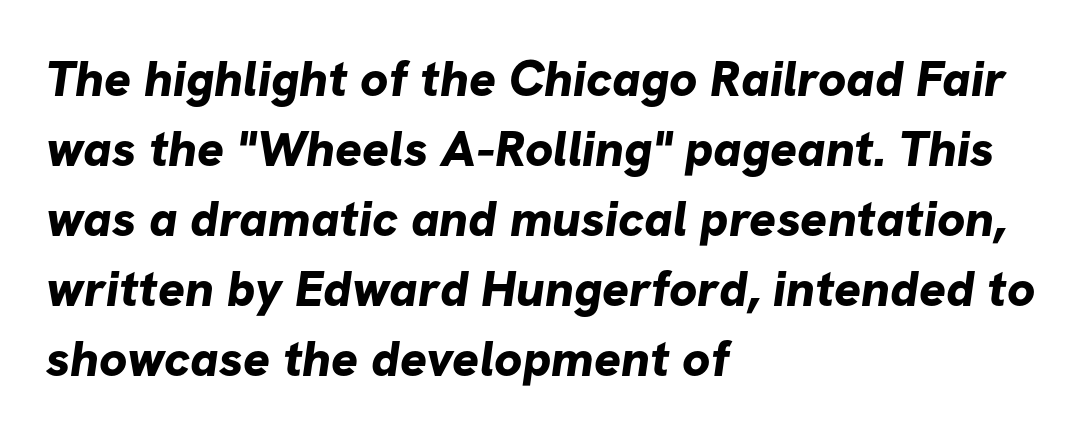
Evenly set lines give the paragraph a standard silhouette. Weight check: bold — yes, fully. A typesetter would call this proportional, since set widths differ per character. Classification — sans serif. Rule under the text: the space is simply empty. Horizontal alignment here is leftward, the default for most running prose.
